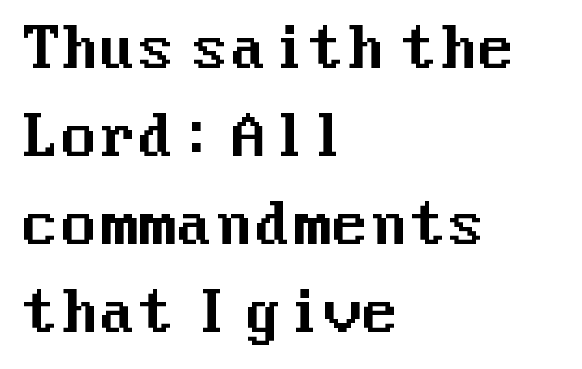
Default kerning and tracking; the words read as compact shapes. This rendering features lettering with no underline. Summary of vertical rhythm: regular, with standard interline spacing. Ascenders rise straight up at ninety degrees. In terms of letterform style, serifs are entirely absent. Line beginnings align vertically; line endings do not.
